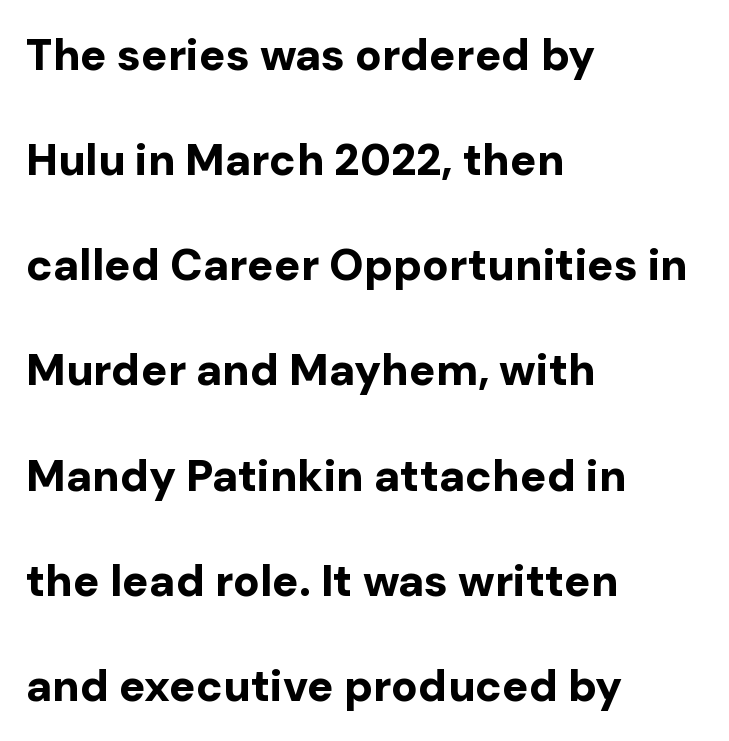
{"serif": "no", "italic": "no", "bold": "yes", "weight": "bold", "width": "normal", "stroke_contrast": "low", "x_height": "medium", "monospaced": "no", "underline": "no", "align": "left", "line_spacing": "loose", "line_spacing_ratio": 2.39, "letter_spacing": "normal", "letter_spacing_em": 0.0, "glyph_px": 44}
